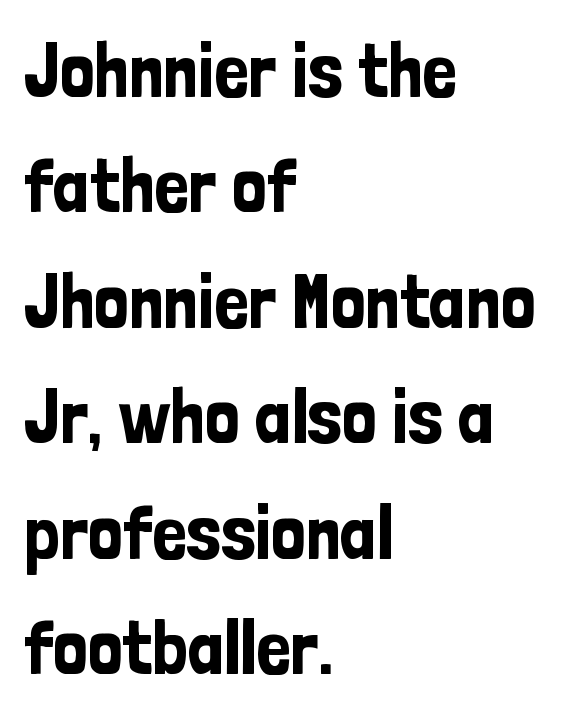
Q: Is the text italic (slanted)? A: No, it is upright.
Q: Is the typeface a serif or a sans-serif typeface? A: Sans-serif.
Q: Is the text underlined? A: No.
Q: How is the paragraph aligned? A: Left-aligned.
Q: Is the spacing between letters normal or unusually wide? A: Normal.
Q: Is the spacing between lines tight, normal or loose? A: Normal.
Q: Width (condensed, normal, or wide)? A: Condensed.
Q: Stroke contrast? A: Low.
Q: x-height? A: Medium.
Q: Monospaced? A: No.
